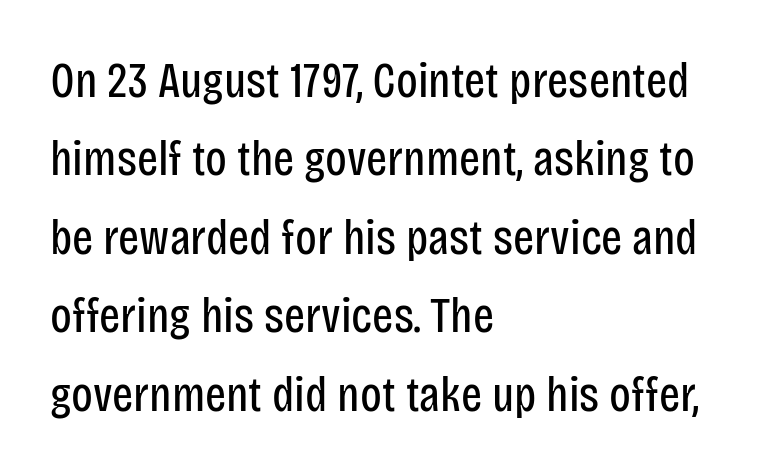
Q: Is the text bold? A: No.
Q: Is the text italic (slanted)? A: No, it is upright.
Q: Is the typeface a serif or a sans-serif typeface? A: Sans-serif.
Q: Is the text underlined? A: No.
Q: How is the paragraph aligned? A: Left-aligned.
Q: Is the spacing between letters normal or unusually wide? A: Normal.
Q: Is the spacing between lines tight, normal or loose? A: Normal.
Q: Width (condensed, normal, or wide)? A: Condensed.
Q: Stroke contrast? A: Low.
Q: x-height? A: Large.
Q: Monospaced? A: No.
